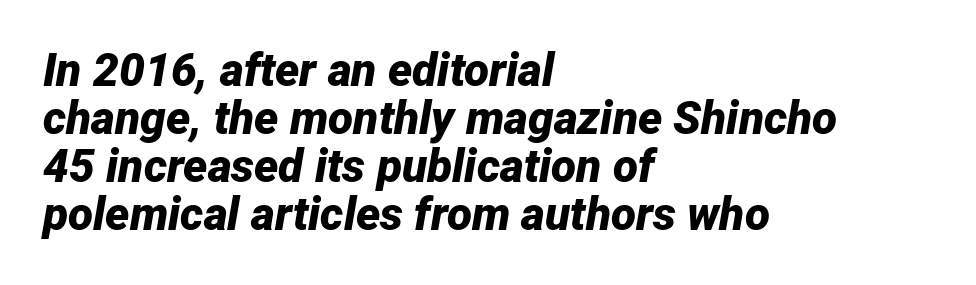
The rendering uses natural spacing where letterforms have individual widths. Words float on clear page, feet unadorned. The letters sit at their default tracking, neither squeezed nor spread. The paragraph has a hard left edge and a soft right edge. Its strokes are broad and dark, the hallmark of bold type. Notice how descenders almost collide with the ascenders below — that's tight leading.
